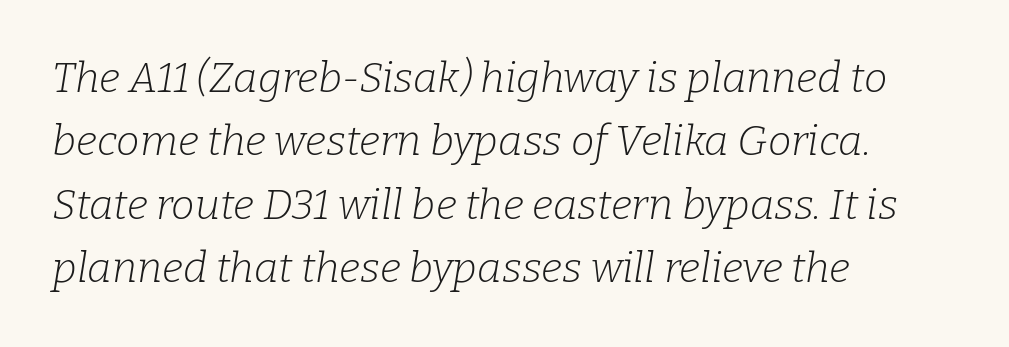
The image shows 42 px light serif type, italic (leaning right); set left-aligned, normal line spacing (1.51x), normal letter spacing, not underlined; low stroke contrast and a medium x-height.
